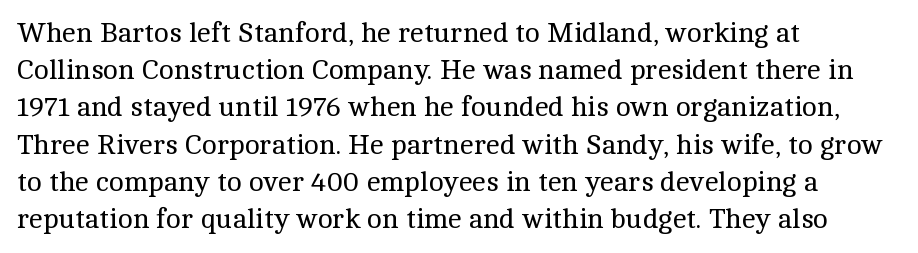
You could not count columns in this text — the font is proportionally spaced. Left-aligned paragraph, ragged on the right. Anything drawn beneath the words? Only blank space. The font family rendered here belongs to the serif group. The cut favours lightness, reaching ordinary text weight at its darkest.
